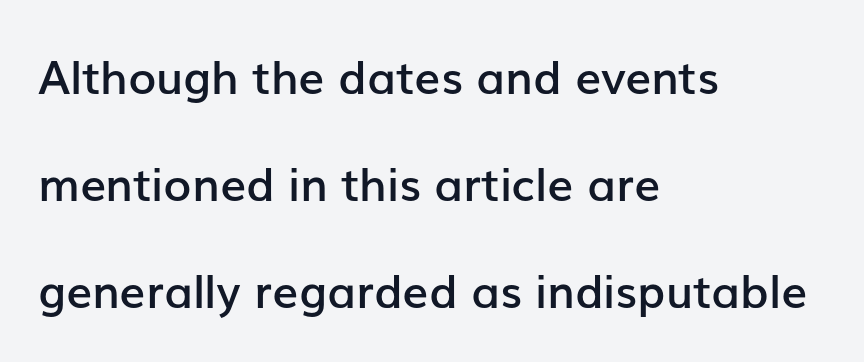
{"serif": "no", "italic": "no", "bold": "semi", "weight": "semibold", "width": "normal", "stroke_contrast": "low", "x_height": "medium", "monospaced": "no", "underline": "no", "align": "left", "line_spacing": "loose", "line_spacing_ratio": 2.33, "letter_spacing": "normal", "letter_spacing_em": 0.0, "glyph_px": 46}
